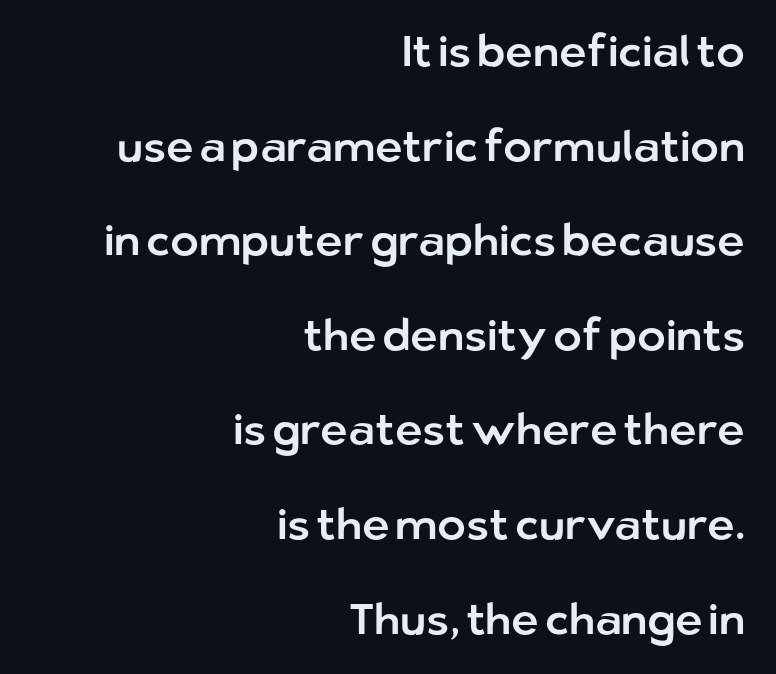
Default kerning and tracking; the words read as compact shapes. Type style note: lacks serifs. This is the regular roman posture of the typeface. The gap between lines stays unmarked. Do the characters align in a grid? No, the font is proportional.
